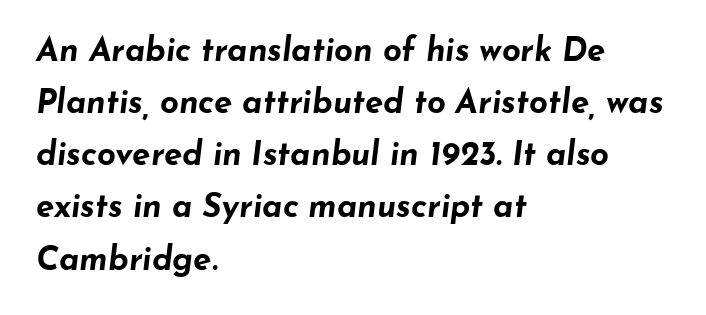
{"italic": "yes", "lean": "right", "slant_degrees": 7, "bold": "yes", "weight": "bold", "width": "wide", "stroke_contrast": "low", "x_height": "small", "monospaced": "no", "underline": "no", "align": "left", "line_spacing": "normal", "line_spacing_ratio": 1.58, "letter_spacing": "normal", "letter_spacing_em": 0.0, "glyph_px": 33}
